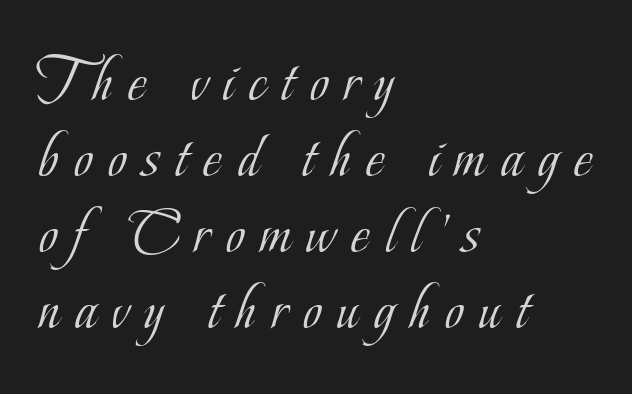
{"serif": "yes", "bold": "no", "weight": "light", "width": "condensed", "stroke_contrast": "low", "x_height": "small", "monospaced": "no", "underline": "no", "align": "left", "line_spacing_ratio": 1.19, "letter_spacing": "wide", "letter_spacing_em": 0.25, "glyph_px": 64}
